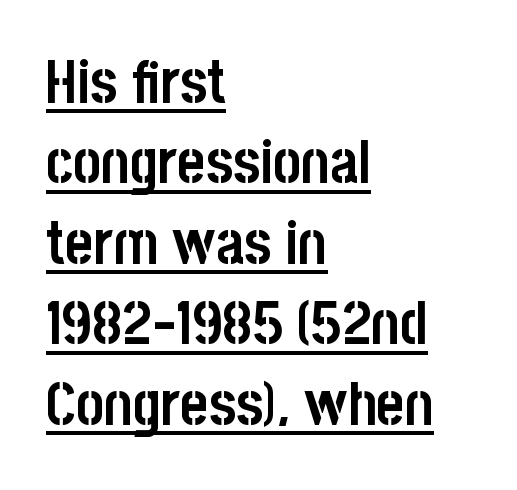
{"serif": "no", "italic": "no", "bold": "yes", "weight": "semibold", "width": "condensed", "stroke_contrast": "low", "x_height": "large", "monospaced": "no", "underline": "yes", "align": "left", "line_spacing": "normal", "line_spacing_ratio": 1.34, "letter_spacing": "normal", "letter_spacing_em": 0.0, "glyph_px": 60}
